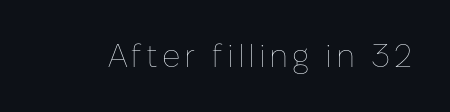
{"italic": "no", "bold": "no", "weight": "thin", "width": "normal", "stroke_contrast": "low", "x_height": "medium", "monospaced": "no", "underline": "no", "glyph_px": 32}
